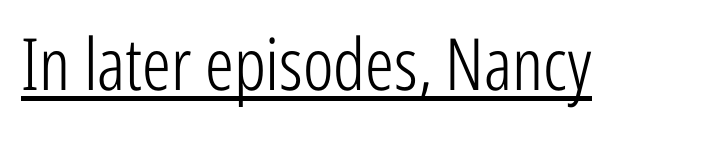
Q: Is the text bold? A: No.
Q: Is the text italic (slanted)? A: No, it is upright.
Q: Is the typeface a serif or a sans-serif typeface? A: Sans-serif.
Q: Is the text underlined? A: Yes.
Q: Is the spacing between letters normal or unusually wide? A: Normal.
Q: Width (condensed, normal, or wide)? A: Condensed.
Q: Stroke contrast? A: Low.
Q: x-height? A: Medium.
Q: Monospaced? A: No.
